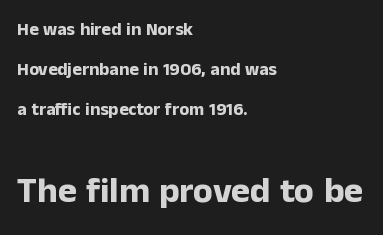
The image shows 36 px bold sans-serif type, upright; set left-aligned, loose line spacing (2.22x), normal letter spacing, not underlined; the second (bottom) block is 2.0x larger; low stroke contrast and a medium x-height.
